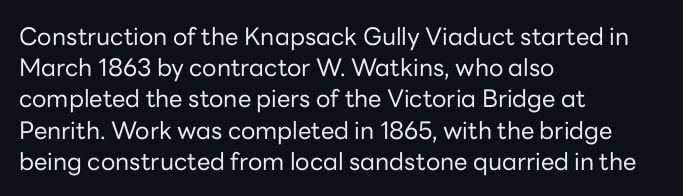
The ragged edge is on the right, which tells us the setting is flush left. The passage shown is not underscored anywhere. These lines were composed using upright roman letters. This sample uses plain, unmodified letter spacing. Reading down the column, the eye jumps a familiar distance to each next line.
